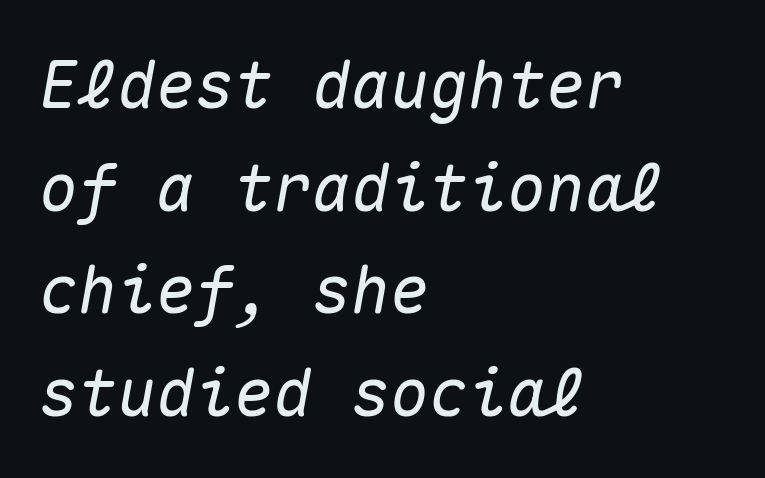
The image shows 65 px text type, italic (leaning right), monospaced; set left-aligned, normal line spacing (1.58x), normal letter spacing, not underlined; medium stroke contrast and a medium x-height.
